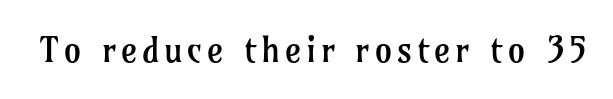
Each stroke keeps to a modest, everyday thickness or less. Just letters on the line, the space beneath them empty. This sample has the flowing, uneven cadence of proportional lettering. Examine the stroke ends and you'll spot serifs.
